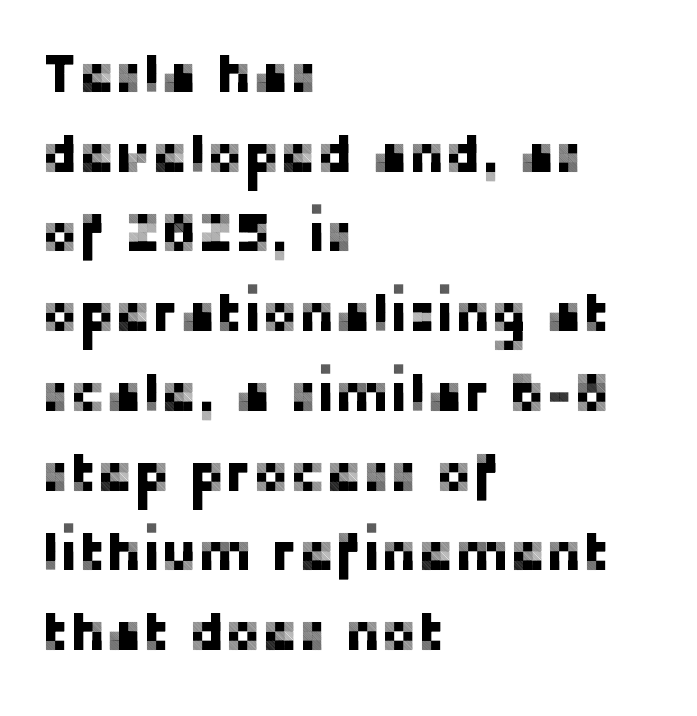
The image shows 55 px sans-serif type, upright; set left-aligned, normal line spacing (1.45x), normal letter spacing, not underlined; low stroke contrast and a medium x-height.
